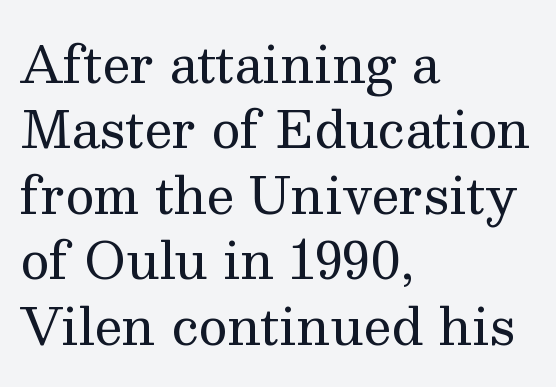
The image shows 50 px regular-weight serif type, upright; set left-aligned, normal line spacing (1.31x), normal letter spacing, not underlined; medium stroke contrast and a medium x-height.
